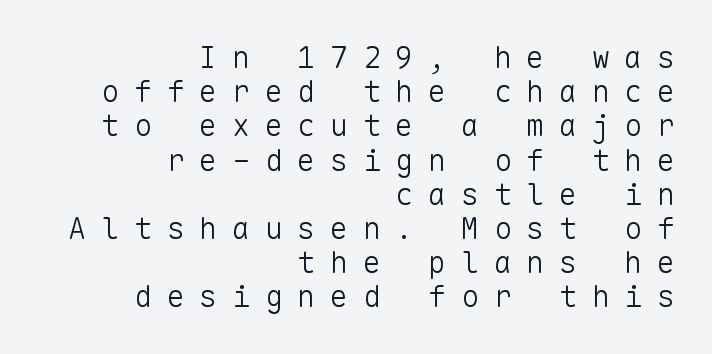
Tracking here is generous; glyphs stand well apart from one another. The letters march in equal steps, a hallmark of fixed-pitch type. Is there any slant? The stems are plumb. Serif or sans? Sans — the stroke terminals are bare. Summary of weight: not heavy and not bold.
